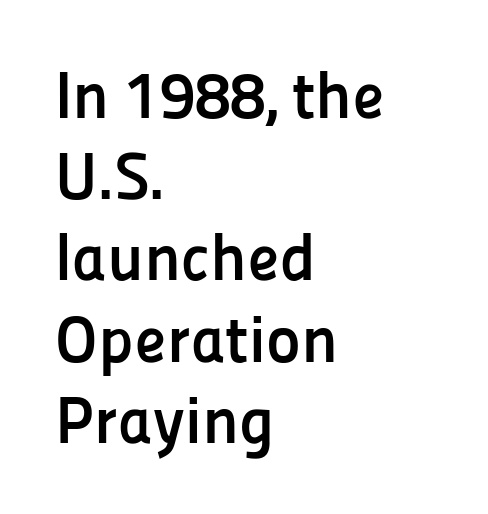
{"serif": "no", "italic": "no", "bold": "yes", "weight": "semibold", "width": "normal", "stroke_contrast": "low", "x_height": "medium", "monospaced": "no", "underline": "no", "align": "left", "line_spacing_ratio": 1.23, "letter_spacing": "normal", "letter_spacing_em": 0.0, "glyph_px": 66}
